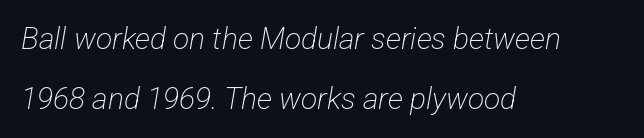
Q: Is the text bold? A: No.
Q: Is the typeface a serif or a sans-serif typeface? A: Sans-serif.
Q: Is the text underlined? A: No.
Q: How is the paragraph aligned? A: Left-aligned.
Q: Is the spacing between letters normal or unusually wide? A: Normal.
Q: Is the spacing between lines tight, normal or loose? A: Loose.
Q: Width (condensed, normal, or wide)? A: Condensed.
Q: Stroke contrast? A: Low.
Q: x-height? A: Medium.
Q: Monospaced? A: No.
